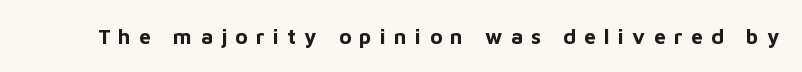
The image shows 21 px bold type, upright; set unusually wide letter spacing (+0.39 em), not underlined.
